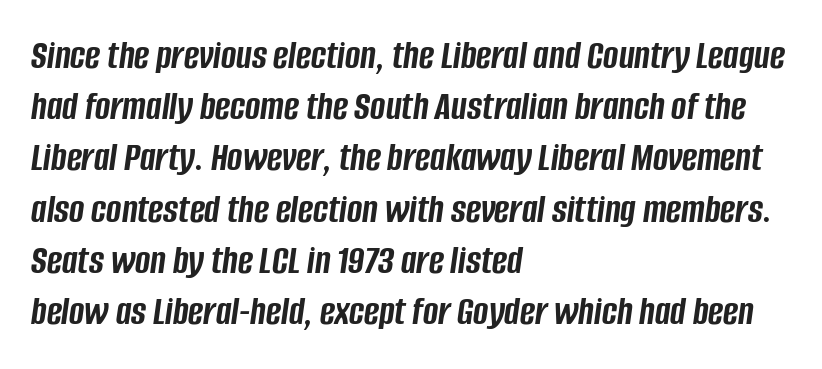
The image shows 41 px semibold, condensed type, italic (leaning right); set left-aligned, normal line spacing (1.25x), normal letter spacing, not underlined; low stroke contrast and a large x-height.
